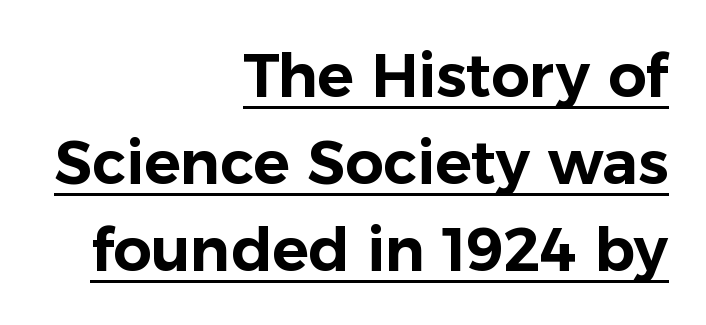
Q: Is the text italic (slanted)? A: No, it is upright.
Q: Is the typeface a serif or a sans-serif typeface? A: Sans-serif.
Q: Is the text underlined? A: Yes.
Q: How is the paragraph aligned? A: Right-aligned.
Q: Is the spacing between letters normal or unusually wide? A: Normal.
Q: Is the spacing between lines tight, normal or loose? A: Normal.
Q: Width (condensed, normal, or wide)? A: Normal.
Q: Stroke contrast? A: Low.
Q: x-height? A: Medium.
Q: Monospaced? A: No.
